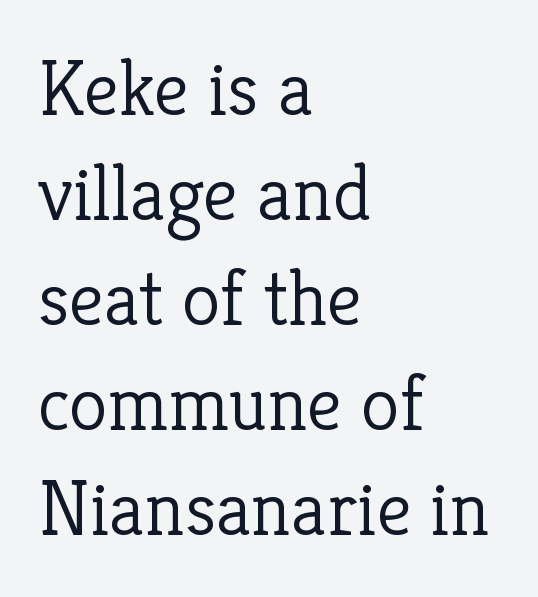
Q: Is the text bold? A: No.
Q: Is the text italic (slanted)? A: No, it is upright.
Q: Is the typeface a serif or a sans-serif typeface? A: Serif.
Q: Is the text underlined? A: No.
Q: How is the paragraph aligned? A: Left-aligned.
Q: Is the spacing between letters normal or unusually wide? A: Normal.
Q: Is the spacing between lines tight, normal or loose? A: Normal.
Q: Width (condensed, normal, or wide)? A: Normal.
Q: Stroke contrast? A: Low.
Q: x-height? A: Medium.
Q: Monospaced? A: No.
